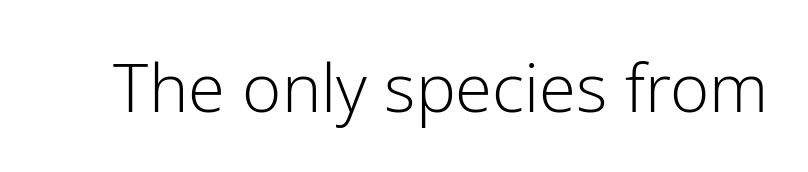
Q: Is the text bold? A: No.
Q: Is the text italic (slanted)? A: No, it is upright.
Q: Is the typeface a serif or a sans-serif typeface? A: Sans-serif.
Q: Is the text underlined? A: No.
Q: Is the spacing between letters normal or unusually wide? A: Normal.
Q: Width (condensed, normal, or wide)? A: Normal.
Q: Stroke contrast? A: Low.
Q: x-height? A: Medium.
Q: Monospaced? A: No.
